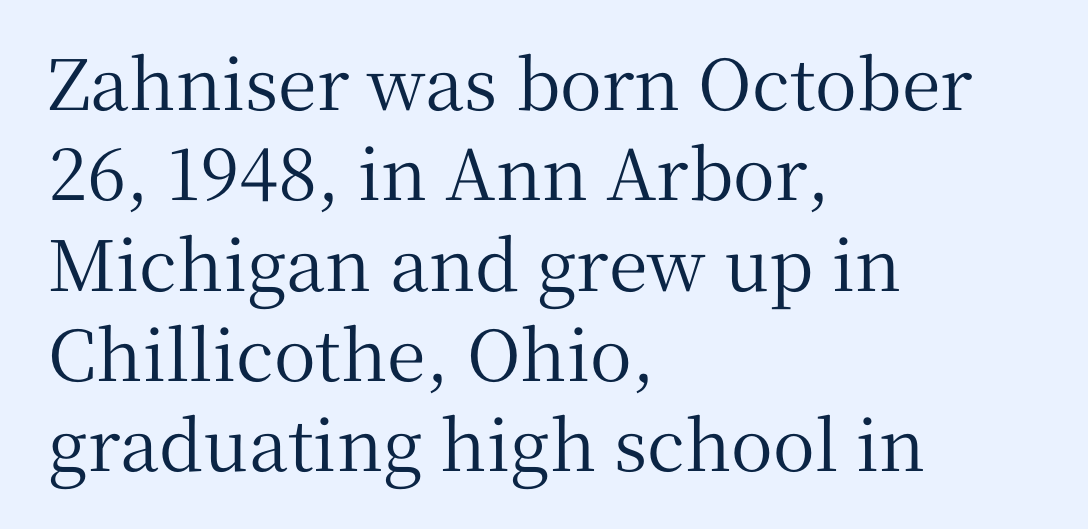
The lettering holds an erect, upright posture throughout. The letters advance in unequal steps, a hallmark of proportional type. You could call the tracking neutral — neither tight nor loose. A typesetter would label this face a serif. Glance below the letters and you will spot only blank space.
